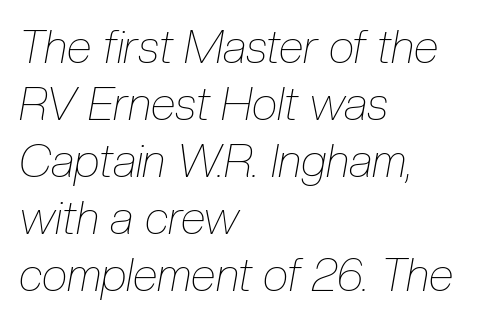
Q: Is the text bold? A: No.
Q: Is the text italic (slanted)? A: Yes, it leans right by about 10 degrees.
Q: Is the text underlined? A: No.
Q: How is the paragraph aligned? A: Left-aligned.
Q: Is the spacing between letters normal or unusually wide? A: Normal.
Q: Width (condensed, normal, or wide)? A: Condensed.
Q: Stroke contrast? A: Low.
Q: x-height? A: Medium.
Q: Monospaced? A: No.
